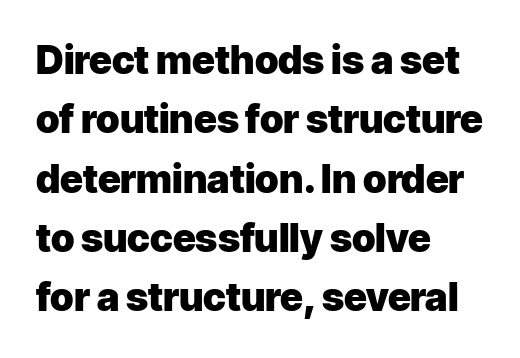
{"serif": "no", "italic": "no", "bold": "yes", "weight": "heavy", "width": "normal", "stroke_contrast": "low", "x_height": "medium", "monospaced": "no", "underline": "no", "align": "left", "line_spacing": "normal", "line_spacing_ratio": 1.52, "letter_spacing": "normal", "letter_spacing_em": 0.0, "glyph_px": 39}
